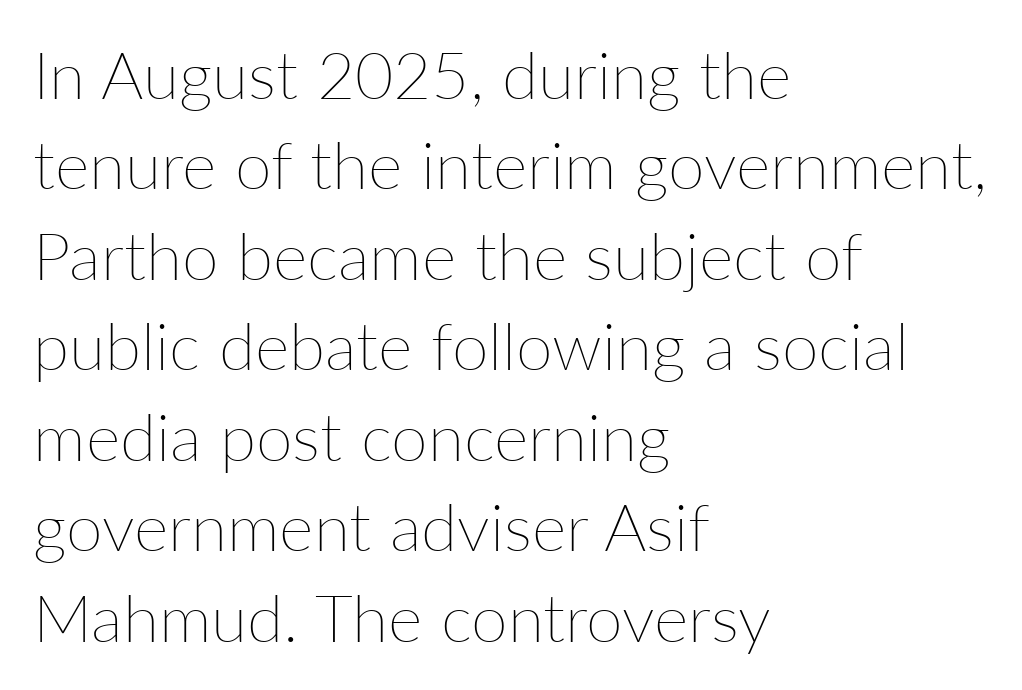
Weight: regular or lighter. Each letter keeps its own natural width here, so spacing adapts to shape. No italicization has been applied; the sample stays upright. A student would call this left alignment; a typographer would say flush left, rag right.
